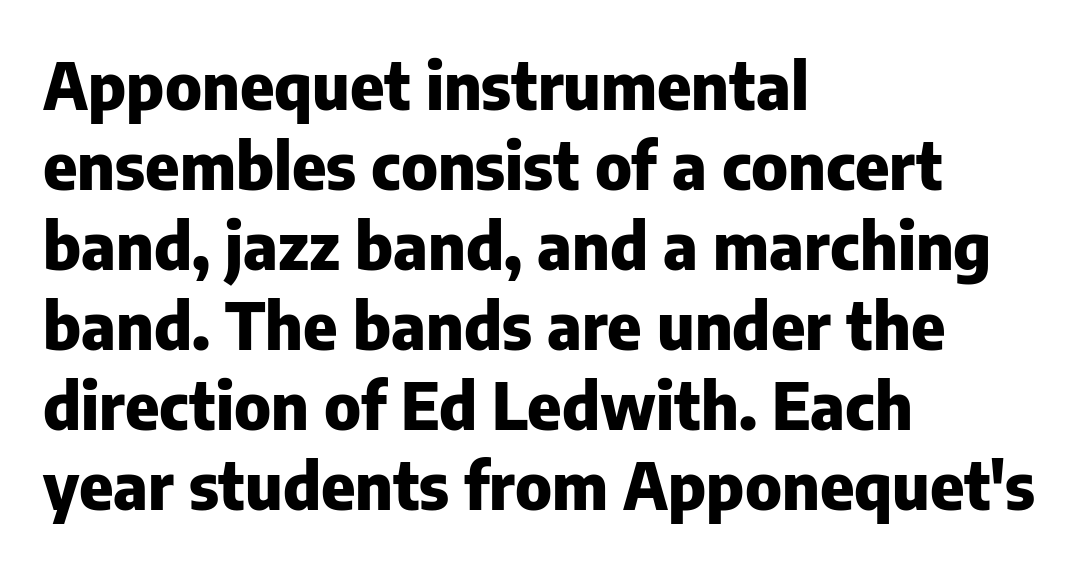
{"serif": "no", "italic": "no", "bold": "yes", "weight": "heavy", "width": "normal", "stroke_contrast": "low", "x_height": "medium", "monospaced": "no", "underline": "no", "align": "left", "line_spacing_ratio": 1.23, "letter_spacing": "normal", "letter_spacing_em": 0.0, "glyph_px": 65}
